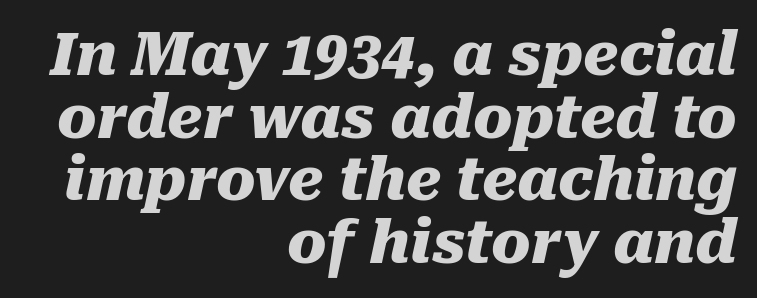
The image shows 59 px heavy type, italic (leaning right); set right-aligned, tight line spacing (1.06x), normal letter spacing, not underlined; medium stroke contrast and a medium x-height.
